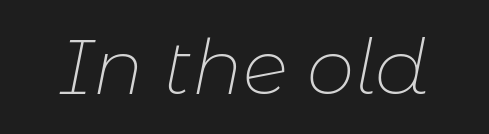
Here the designer chose a conventional face with non-uniform glyph widths. Rule under the text: the space is simply empty. When letters slant like this, we call the style italic. Is the stroke heavy? The answer is a plain regular-or-lighter. A typesetter would call this zero additional tracking.
